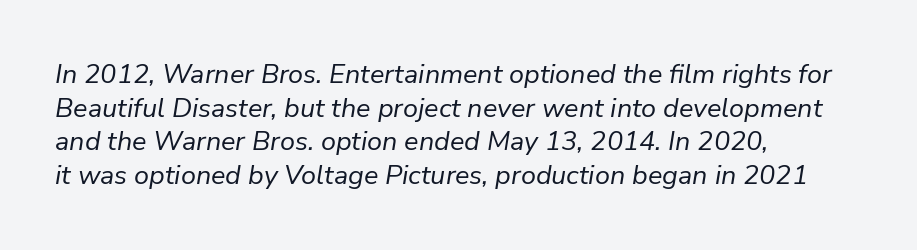
The image shows 27 px text type, italic (leaning right); set left-aligned, normal line spacing (1.25x), normal letter spacing, not underlined.
